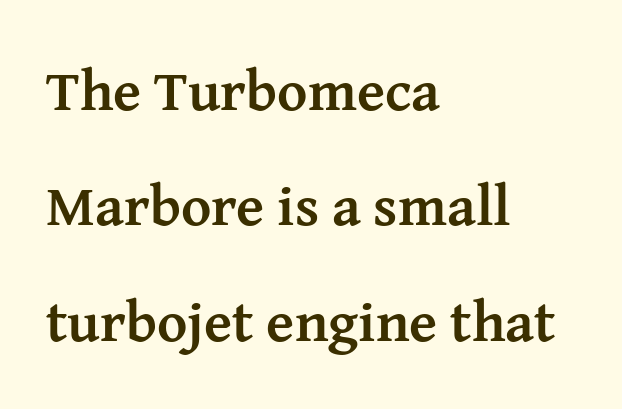
Nothing unusual about the tracking: characters are spaced as the font intends. The paragraph has a hard left edge and a soft right edge. Typographic density is high because the face is bold. Does the type have serifs? Yes, each stem ends in a small foot. Character widths vary here, with narrow letters taking less room than wide ones. The foot of each line stays bare and open.
